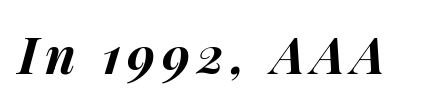
{"italic": "yes", "lean": "right", "slant_degrees": 14, "bold": "yes", "weight": "bold", "width": "normal", "stroke_contrast": "medium", "x_height": "medium", "monospaced": "no", "underline": "no", "glyph_px": 51}
